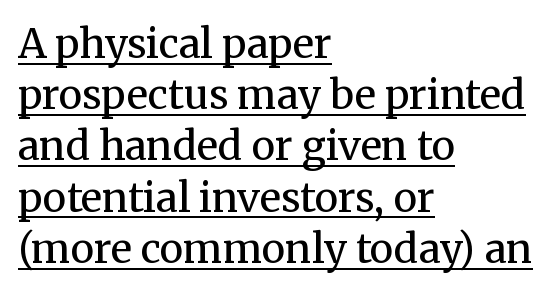
The image shows 40 px regular-weight serif type, upright; set left-aligned, normal line spacing (1.28x), normal letter spacing, underlined; medium stroke contrast and a medium x-height.
